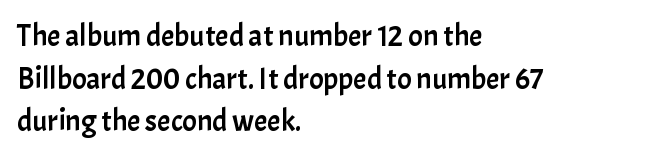
The horizontal fit of the characters is conventional and even. This is roman type, the default non-slanted kind. Note: no serifs on the glyphs. The designer left line spacing at the default. This sample has the flowing, uneven cadence of proportional lettering. Left-aligned paragraph, ragged on the right.
